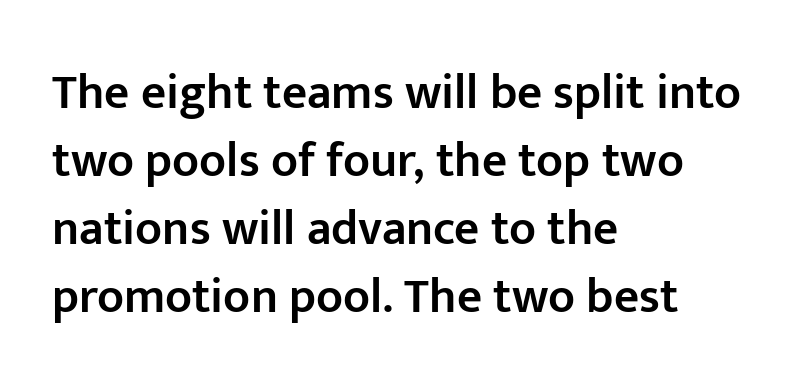
{"serif": "no", "italic": "no", "bold": "semi", "weight": "semibold", "width": "normal", "stroke_contrast": "low", "x_height": "medium", "monospaced": "no", "underline": "no", "align": "left", "line_spacing": "normal", "line_spacing_ratio": 1.39, "letter_spacing": "normal", "letter_spacing_em": 0.0, "glyph_px": 49}
